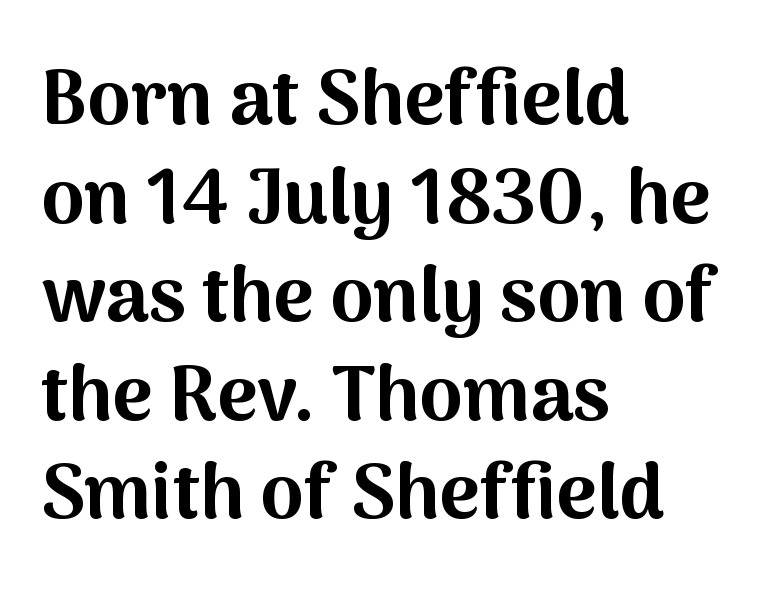
The vertical gap from one line to the next is medium. Character widths vary here, with narrow letters taking less room than wide ones. Beneath every word, the page is bare. The letters stand upright; this is a roman face. Caption: multi-line text, flush left, ragged right.
